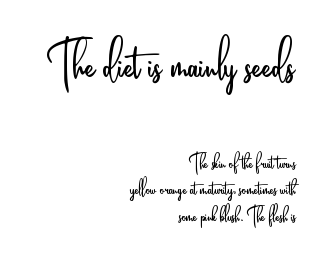
The image shows 68 px light, condensed sans-serif type; set right-aligned, tight line spacing (0.98x), normal letter spacing, not underlined; the first (top) block is 2.52x larger; low stroke contrast and a small x-height.
